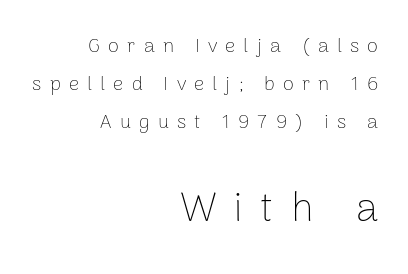
The image shows 41 px thin sans-serif type, upright; set right-aligned, loose line spacing (1.9x), unusually wide letter spacing (+0.41 em), not underlined; the second (bottom) block is 2.05x larger; low stroke contrast and a medium x-height.
